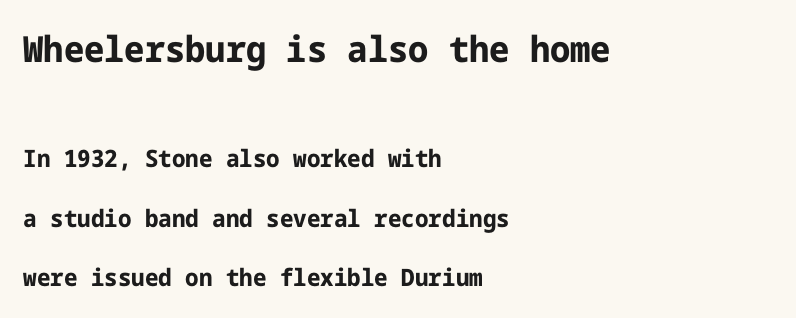
Q: Is the text bold? A: Yes.
Q: Is the text italic (slanted)? A: No, it is upright.
Q: Is the typeface a serif or a sans-serif typeface? A: Sans-serif.
Q: Is the text underlined? A: No.
Q: How is the paragraph aligned? A: Left-aligned.
Q: Is the spacing between letters normal or unusually wide? A: Normal.
Q: Is the spacing between lines tight, normal or loose? A: Loose.
Q: Which block of text is set in a larger size, the first (top) or the second (bottom)? A: The first (top) one.
Q: Width (condensed, normal, or wide)? A: Normal.
Q: Stroke contrast? A: Low.
Q: x-height? A: Medium.
